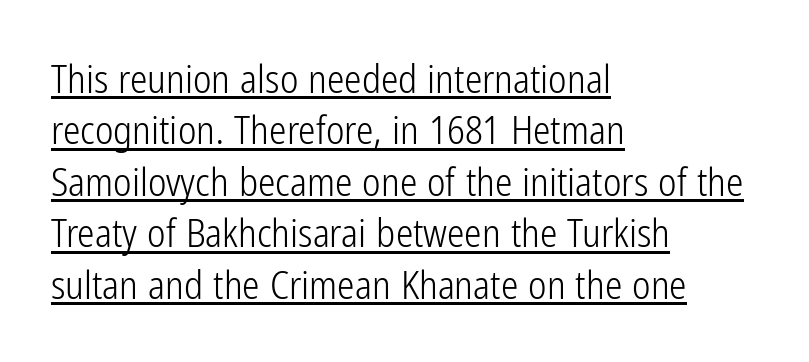
Weight: regular or lighter. Compared with undecorated copy, this sample adds a rule below the words. Each letter keeps its own natural width here, so spacing adapts to shape. Does the type have serifs? No, each stem ends abruptly. No extra tracking has been applied to these lines.
